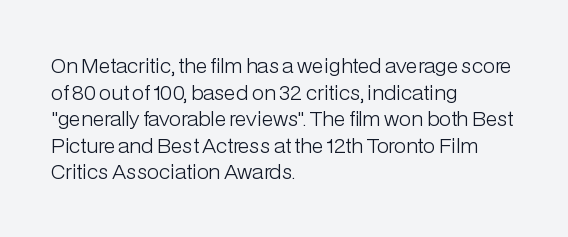
{"italic": "no", "bold": "no", "underline": "no", "align": "left", "line_spacing": "normal", "line_spacing_ratio": 1.33, "letter_spacing": "normal", "letter_spacing_em": 0.0, "glyph_px": 20}
